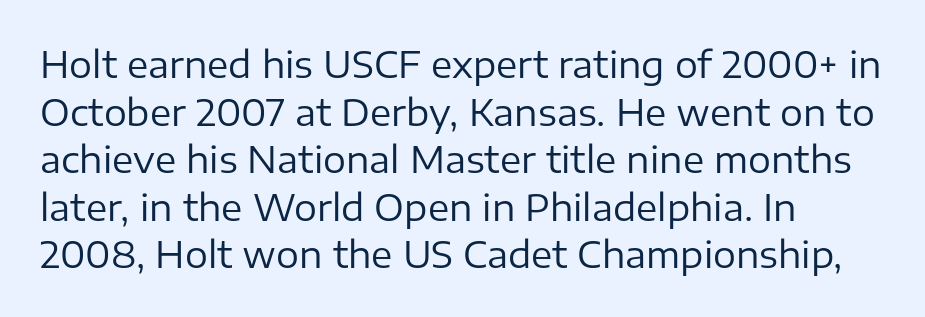
The image shows 36 px regular-weight sans-serif type, upright; set left-aligned, normal line spacing (1.32x), normal letter spacing, not underlined; low stroke contrast and a medium x-height.
